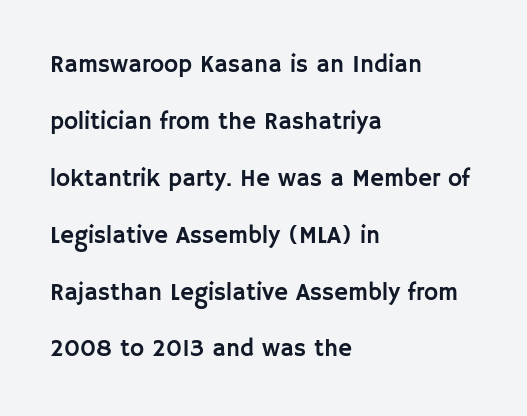
The image shows 24 px text type, upright; set left-aligned, loose line spacing (2.37x), normal letter spacing, not underlined.
